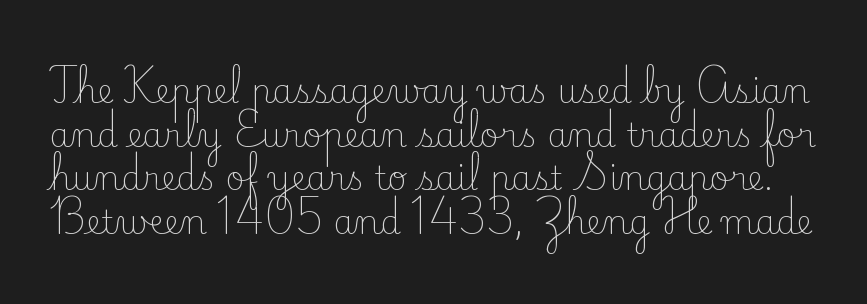
The image shows 33 px light serif type, upright; set normal line spacing (1.32x), normal letter spacing, not underlined; low stroke contrast and a small x-height.
